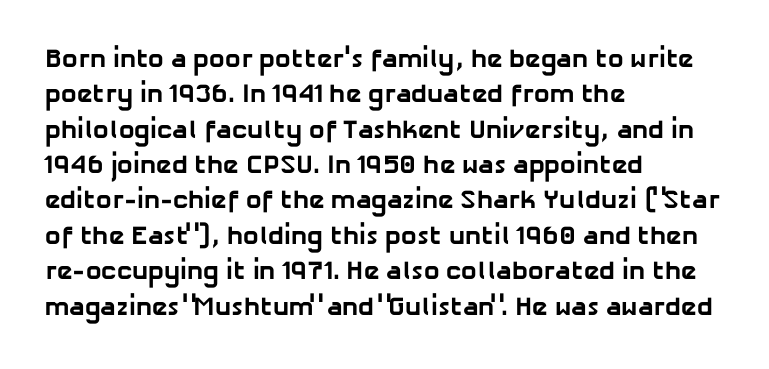
The image shows 26 px bold type; set left-aligned, normal line spacing (1.36x), normal letter spacing, not underlined.
